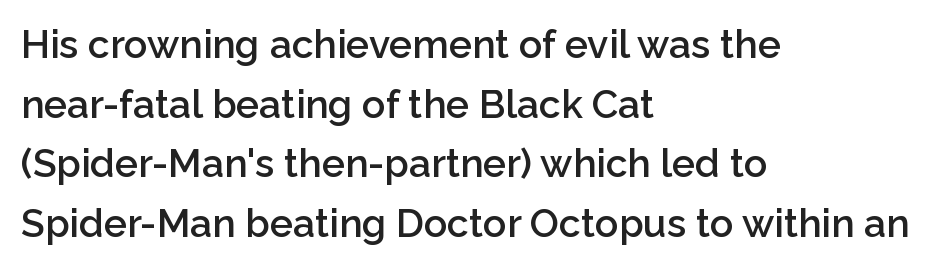
{"serif": "no", "italic": "no", "bold": "semi", "weight": "semibold", "width": "normal", "stroke_contrast": "low", "x_height": "medium", "monospaced": "no", "underline": "no", "align": "left", "line_spacing": "normal", "line_spacing_ratio": 1.53, "letter_spacing": "normal", "letter_spacing_em": 0.0, "glyph_px": 39}
